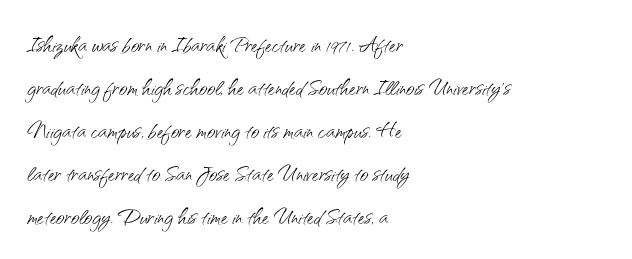
{"serif": "no", "bold": "no", "weight": "light", "width": "normal", "stroke_contrast": "medium", "x_height": "small", "monospaced": "no", "underline": "no", "align": "left", "line_spacing": "normal", "line_spacing_ratio": 1.48, "letter_spacing": "normal", "letter_spacing_em": 0.0, "glyph_px": 29}
